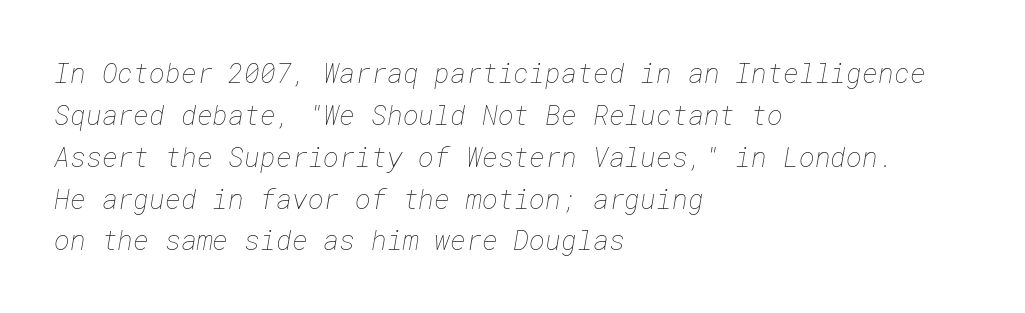
Q: Is the text bold? A: No.
Q: Is the text underlined? A: No.
Q: How is the paragraph aligned? A: Left-aligned.
Q: Is the spacing between letters normal or unusually wide? A: Normal.
Q: Is the spacing between lines tight, normal or loose? A: Normal.
